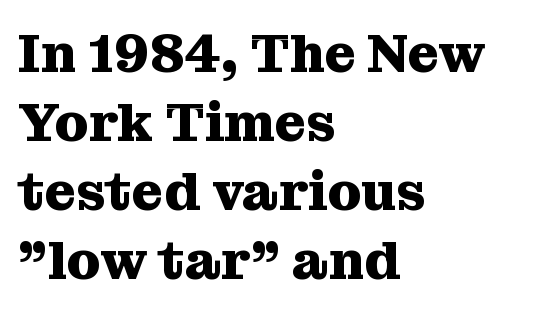
Q: Is the text bold? A: Yes.
Q: Is the text italic (slanted)? A: No, it is upright.
Q: Is the typeface a serif or a sans-serif typeface? A: Serif.
Q: Is the text underlined? A: No.
Q: How is the paragraph aligned? A: Left-aligned.
Q: Is the spacing between letters normal or unusually wide? A: Normal.
Q: Is the spacing between lines tight, normal or loose? A: Normal.
Q: Width (condensed, normal, or wide)? A: Normal.
Q: Stroke contrast? A: Medium.
Q: x-height? A: Medium.
Q: Monospaced? A: No.
